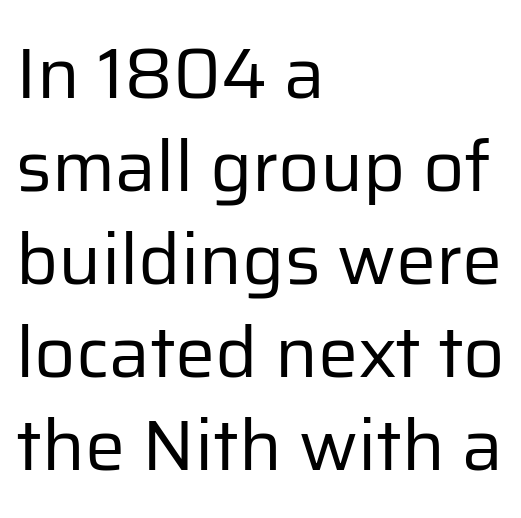
Q: Is the text bold? A: No.
Q: Is the text italic (slanted)? A: No, it is upright.
Q: Is the typeface a serif or a sans-serif typeface? A: Sans-serif.
Q: Is the text underlined? A: No.
Q: How is the paragraph aligned? A: Left-aligned.
Q: Is the spacing between letters normal or unusually wide? A: Normal.
Q: Is the spacing between lines tight, normal or loose? A: Normal.
Q: Width (condensed, normal, or wide)? A: Normal.
Q: Stroke contrast? A: Low.
Q: x-height? A: Medium.
Q: Monospaced? A: No.
